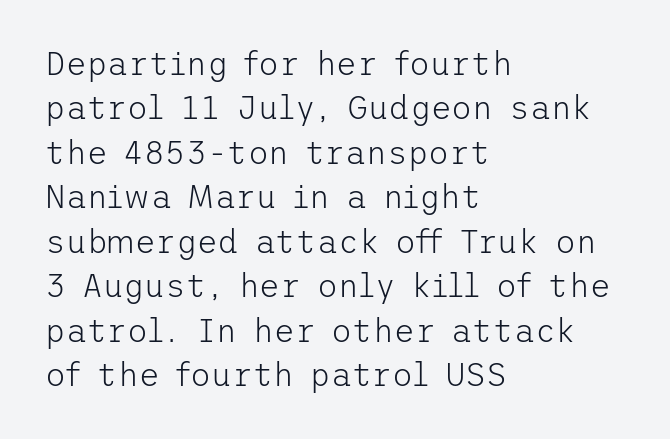
Does the copy run flush right? No — it runs flush left. Upright lettering throughout. Unmarked baselines from the first word to the last. Stem width sits at or under what a default text font uses.
